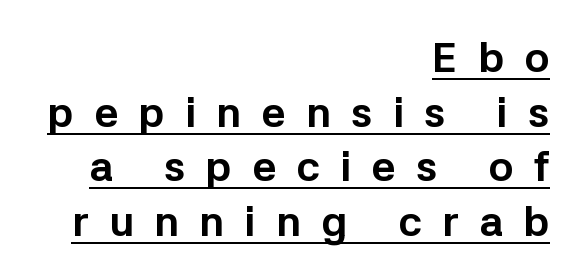
{"serif": "no", "italic": "no", "bold": "yes", "weight": "bold", "width": "normal", "stroke_contrast": "low", "x_height": "medium", "monospaced": "no", "underline": "yes", "align": "right", "line_spacing": "normal", "line_spacing_ratio": 1.3, "letter_spacing": "wide", "letter_spacing_em": 0.48, "glyph_px": 42}
